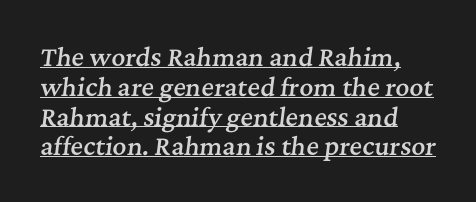
The image shows 24 px text type, italic (leaning right); set line spacing 1.24x, normal letter spacing, underlined.
